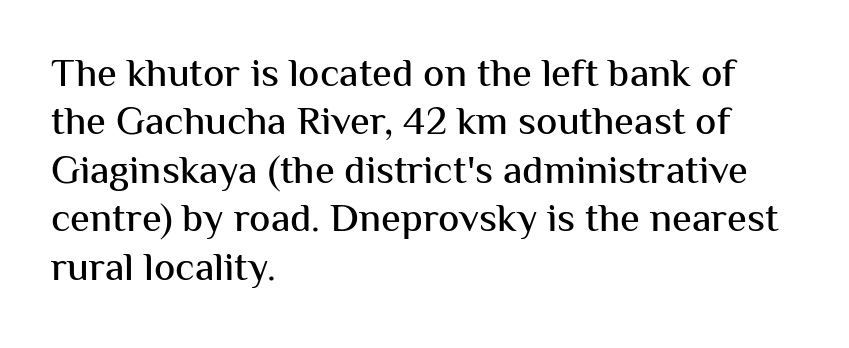
Q: Is the text italic (slanted)? A: No, it is upright.
Q: Is the typeface a serif or a sans-serif typeface? A: Sans-serif.
Q: Is the text underlined? A: No.
Q: How is the paragraph aligned? A: Left-aligned.
Q: Is the spacing between letters normal or unusually wide? A: Normal.
Q: Width (condensed, normal, or wide)? A: Normal.
Q: Stroke contrast? A: Medium.
Q: x-height? A: Medium.
Q: Monospaced? A: No.
